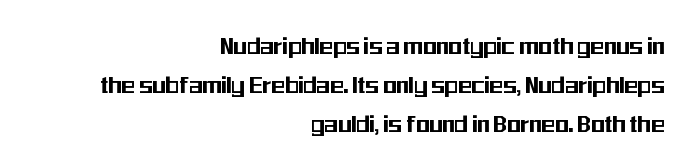
{"serif": "no", "italic": "no", "width": "condensed", "stroke_contrast": "medium", "x_height": "medium", "monospaced": "no", "underline": "no", "align": "right", "line_spacing": "normal", "line_spacing_ratio": 1.39, "letter_spacing": "normal", "letter_spacing_em": 0.0, "glyph_px": 28}
